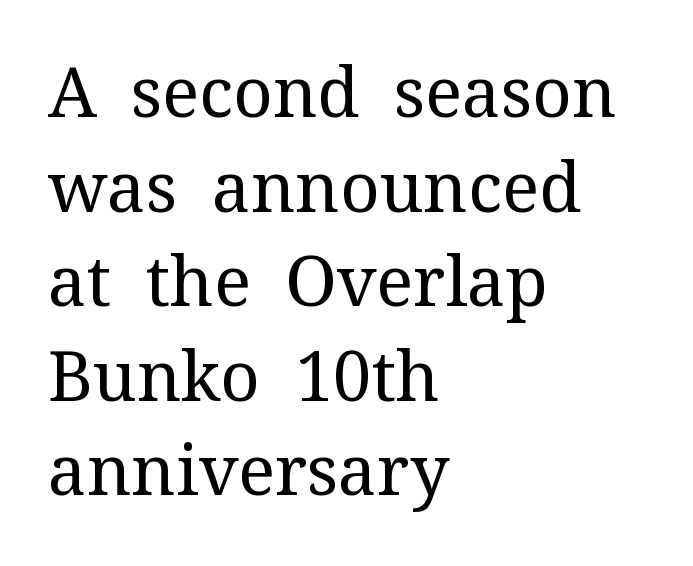
{"serif": "yes", "italic": "no", "bold": "no", "weight": "regular", "width": "normal", "stroke_contrast": "medium", "x_height": "medium", "monospaced": "no", "underline": "no", "align": "left", "line_spacing": "normal", "line_spacing_ratio": 1.37, "letter_spacing": "normal", "letter_spacing_em": 0.0, "glyph_px": 69}
